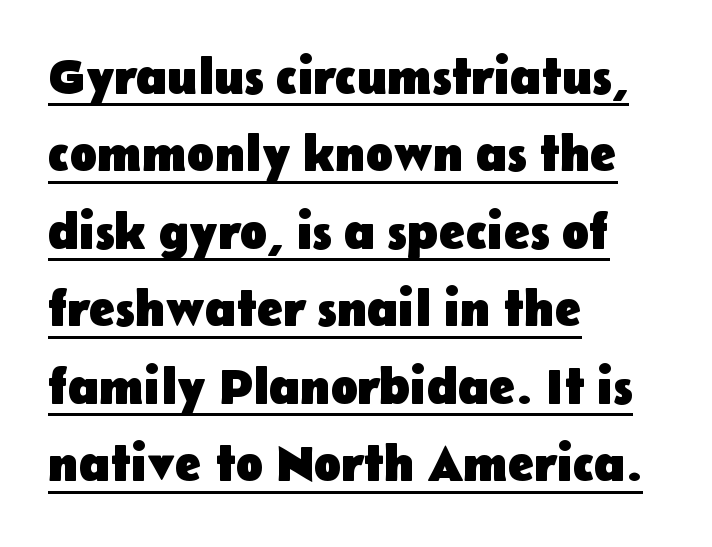
{"serif": "no", "italic": "no", "bold": "yes", "weight": "heavy", "width": "normal", "stroke_contrast": "low", "x_height": "medium", "monospaced": "no", "underline": "yes", "align": "left", "line_spacing": "normal", "line_spacing_ratio": 1.55, "letter_spacing": "normal", "letter_spacing_em": 0.0, "glyph_px": 50}
